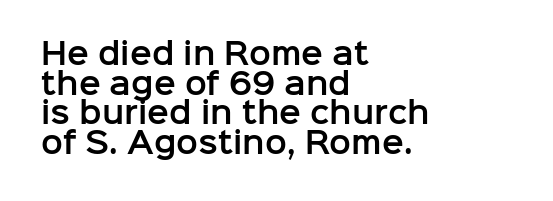
Default kerning and tracking; the words read as compact shapes. You can tell from the bare stems that sans-serif type was used. This sample has the flowing, uneven cadence of proportional lettering. Left-aligned paragraph, ragged on the right. Very little white space separates one row of letters from the next.
